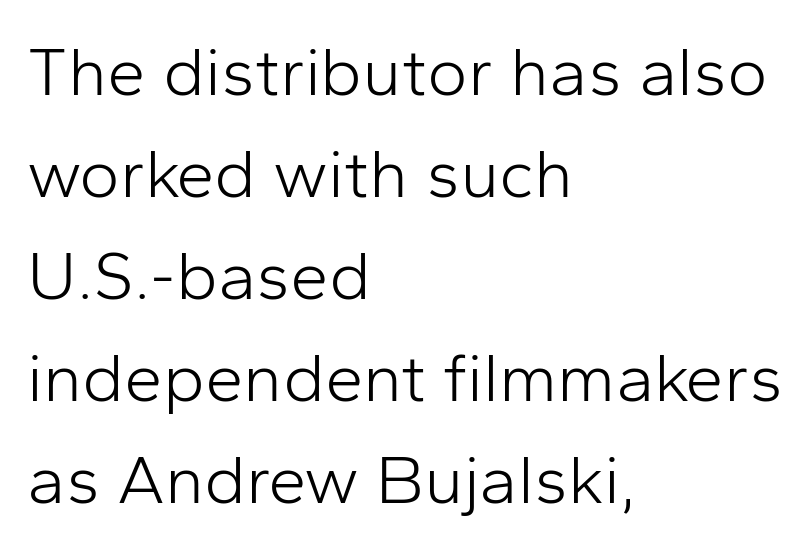
Q: Is the text bold? A: No.
Q: Is the text italic (slanted)? A: No, it is upright.
Q: Is the typeface a serif or a sans-serif typeface? A: Sans-serif.
Q: Is the text underlined? A: No.
Q: How is the paragraph aligned? A: Left-aligned.
Q: Is the spacing between letters normal or unusually wide? A: Normal.
Q: Is the spacing between lines tight, normal or loose? A: Normal.
Q: Width (condensed, normal, or wide)? A: Normal.
Q: Stroke contrast? A: Low.
Q: x-height? A: Medium.
Q: Monospaced? A: No.
